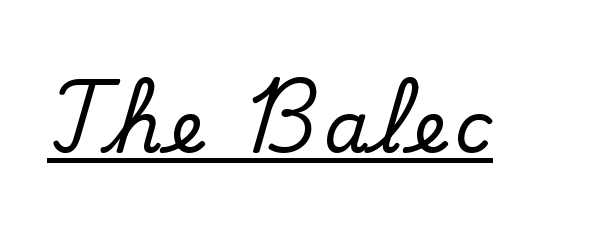
The image shows 73 px serif type; set underlined; low stroke contrast and a small x-height.
